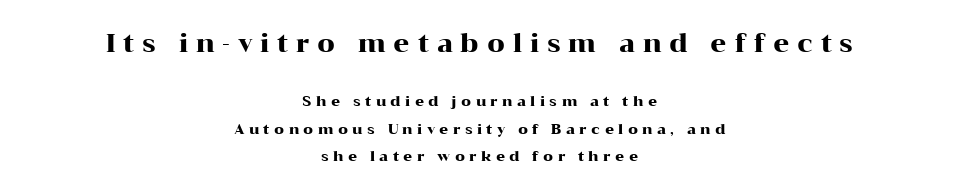
The image shows 25 px text type, upright; set centered, loose line spacing (1.94x), unusually wide letter spacing (+0.31 em), not underlined; the first (top) block is 1.79x larger.
